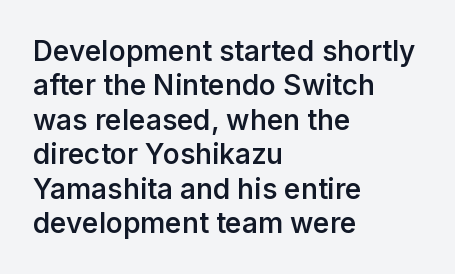
Q: Is the text bold? A: Semi-bold.
Q: Is the text italic (slanted)? A: No, it is upright.
Q: Is the typeface a serif or a sans-serif typeface? A: Sans-serif.
Q: Is the text underlined? A: No.
Q: How is the paragraph aligned? A: Left-aligned.
Q: Is the spacing between letters normal or unusually wide? A: Normal.
Q: Width (condensed, normal, or wide)? A: Normal.
Q: Stroke contrast? A: Low.
Q: x-height? A: Medium.
Q: Monospaced? A: No.
